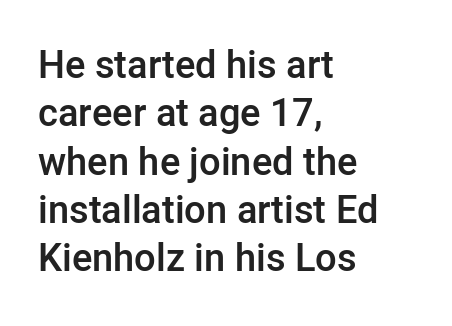
The image shows 38 px semibold sans-serif type, upright; set left-aligned, normal line spacing (1.27x), normal letter spacing, not underlined; low stroke contrast and a medium x-height.
